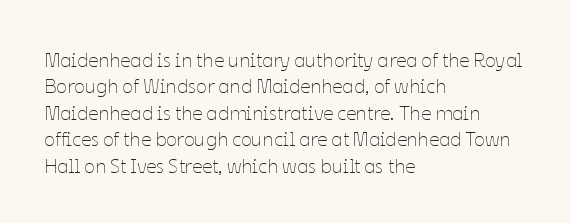
{"italic": "no", "bold": "no", "underline": "no", "align": "left", "line_spacing": "normal", "line_spacing_ratio": 1.32, "letter_spacing": "normal", "letter_spacing_em": 0.0, "glyph_px": 20}
